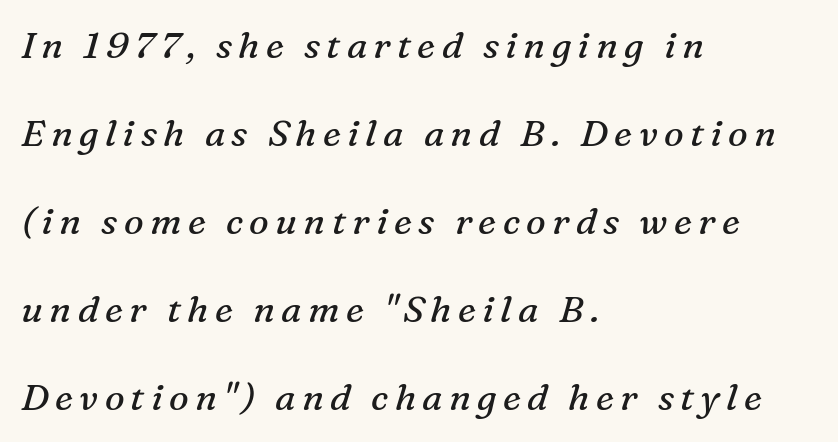
{"serif": "yes", "italic": "yes", "lean": "right", "slant_degrees": 16, "bold": "no", "weight": "regular", "width": "normal", "stroke_contrast": "medium", "x_height": "medium", "monospaced": "no", "underline": "no", "align": "left", "line_spacing": "loose", "line_spacing_ratio": 2.38, "glyph_px": 37}
